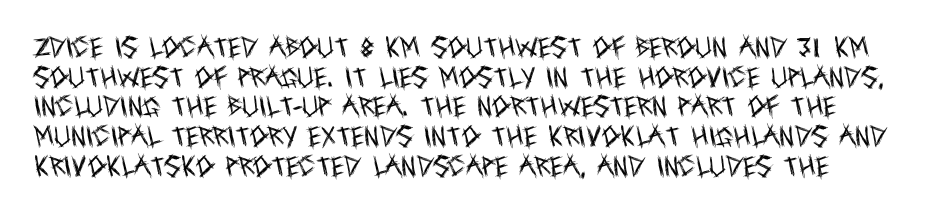
The image shows 23 px text type, upright; set normal line spacing (1.29x), normal letter spacing, not underlined.
